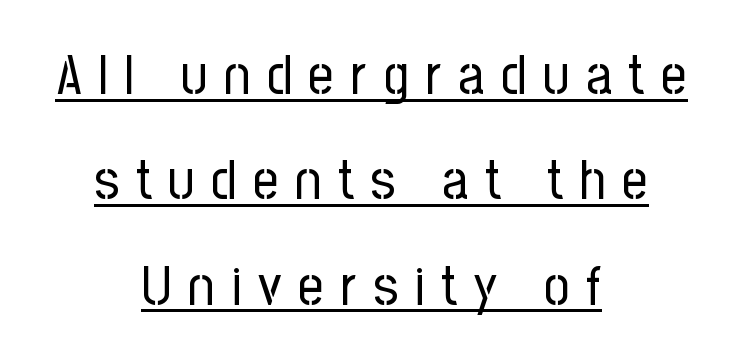
{"serif": "no", "italic": "no", "bold": "no", "weight": "regular", "width": "condensed", "stroke_contrast": "low", "x_height": "medium", "monospaced": "no", "underline": "yes", "align": "center", "line_spacing_ratio": 1.88, "letter_spacing": "wide", "letter_spacing_em": 0.3, "glyph_px": 56}
